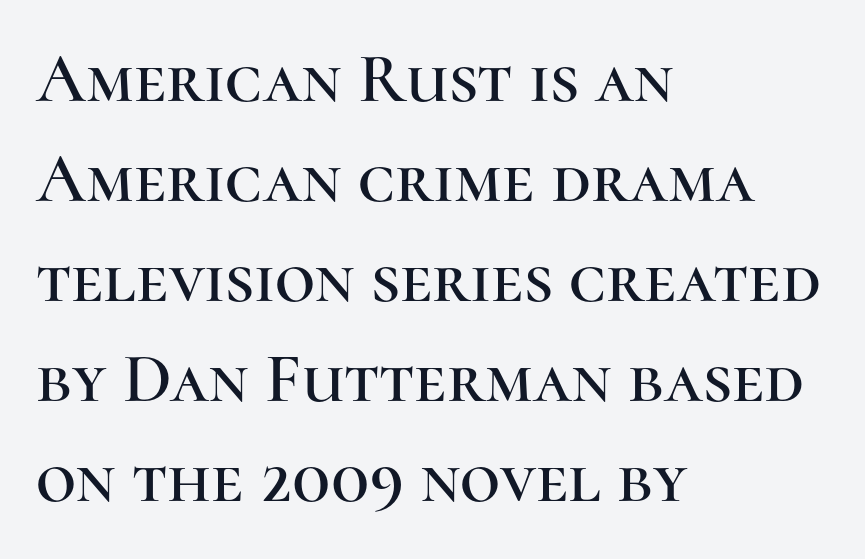
Q: Is the text italic (slanted)? A: No, it is upright.
Q: Is the typeface a serif or a sans-serif typeface? A: Serif.
Q: Is the text underlined? A: No.
Q: How is the paragraph aligned? A: Left-aligned.
Q: Is the spacing between letters normal or unusually wide? A: Normal.
Q: Is the spacing between lines tight, normal or loose? A: Normal.
Q: Width (condensed, normal, or wide)? A: Normal.
Q: Stroke contrast? A: High.
Q: x-height? A: Medium.
Q: Monospaced? A: No.
